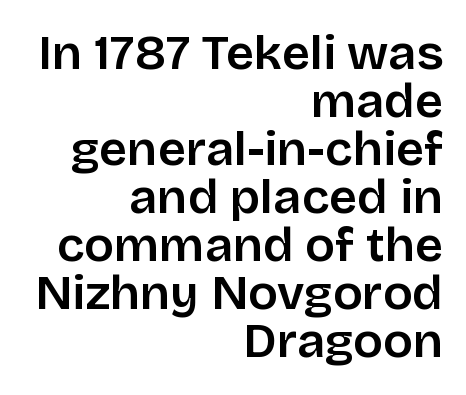
{"serif": "no", "italic": "no", "bold": "semi", "weight": "semibold", "width": "normal", "stroke_contrast": "low", "x_height": "large", "monospaced": "no", "underline": "no", "align": "right", "line_spacing": "tight", "line_spacing_ratio": 0.98, "letter_spacing": "normal", "letter_spacing_em": 0.0, "glyph_px": 49}
